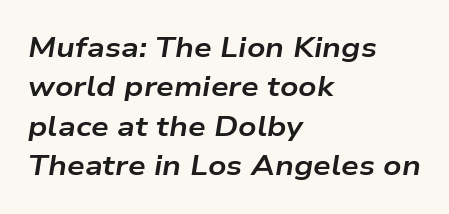
The image shows 28 px bold, wide type, italic (leaning right); set left-aligned, normal line spacing (1.41x), normal letter spacing, not underlined; low stroke contrast and a medium x-height.
